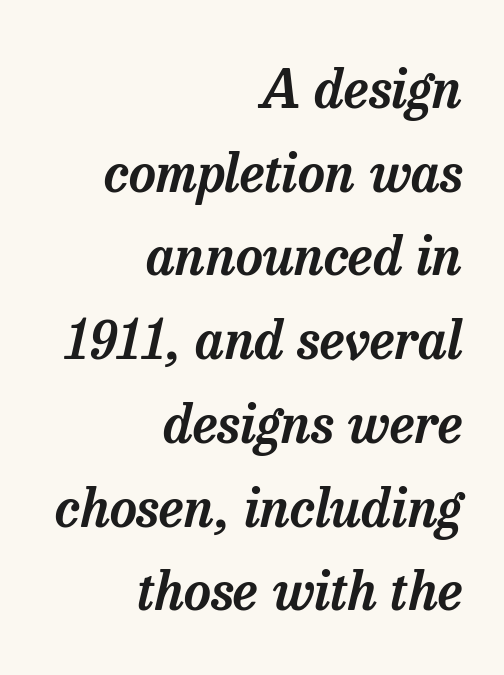
{"serif": "yes", "italic": "yes", "lean": "right", "slant_degrees": 13, "width": "normal", "stroke_contrast": "low", "x_height": "medium", "monospaced": "no", "underline": "no", "align": "right", "line_spacing": "normal", "line_spacing_ratio": 1.58, "letter_spacing": "normal", "letter_spacing_em": 0.0, "glyph_px": 53}
